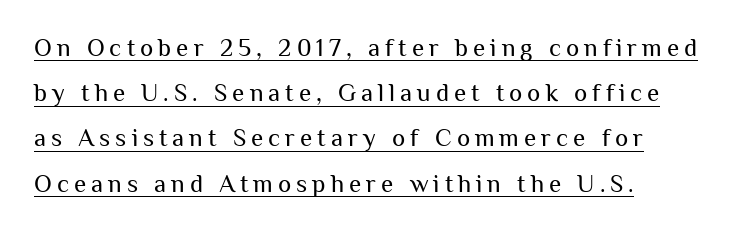
The image shows 25 px text type, upright; set left-aligned, line spacing 1.81x, unusually wide letter spacing (+0.2 em), underlined.
